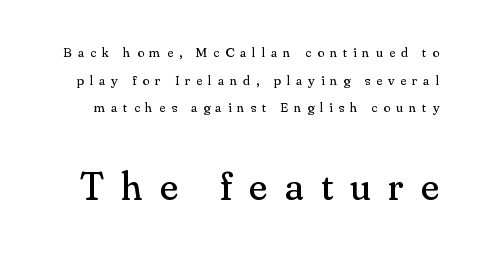
{"serif": "yes", "italic": "no", "bold": "no", "weight": "regular", "width": "normal", "stroke_contrast": "medium", "x_height": "small", "monospaced": "no", "underline": "no", "line_spacing": "loose", "line_spacing_ratio": 1.98, "letter_spacing": "wide", "letter_spacing_em": 0.43, "larger_block": "second", "size_ratio": 2.93, "glyph_px": 41}
